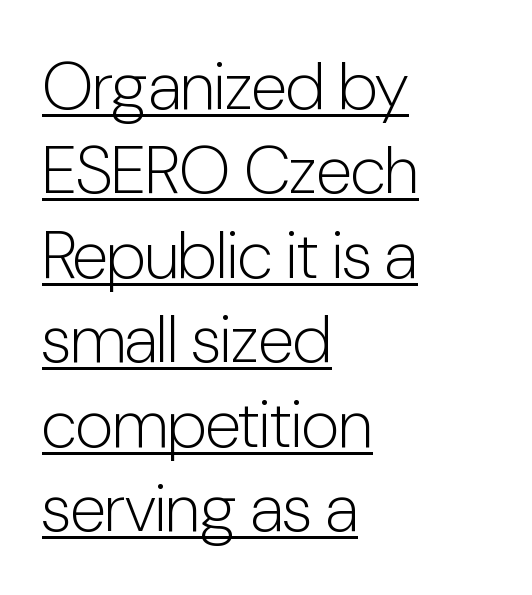
The image shows 67 px light, condensed sans-serif type, upright; set left-aligned, normal line spacing (1.26x), normal letter spacing, underlined; low stroke contrast and a medium x-height.
